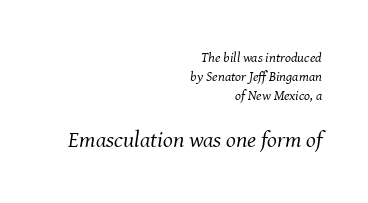
Q: Is the text bold? A: No.
Q: Is the text italic (slanted)? A: Yes, it leans right by about 8 degrees.
Q: Is the text underlined? A: No.
Q: How is the paragraph aligned? A: Right-aligned.
Q: Is the spacing between letters normal or unusually wide? A: Normal.
Q: Is the spacing between lines tight, normal or loose? A: Normal.
Q: Which block of text is set in a larger size, the first (top) or the second (bottom)? A: The second (bottom) one.
